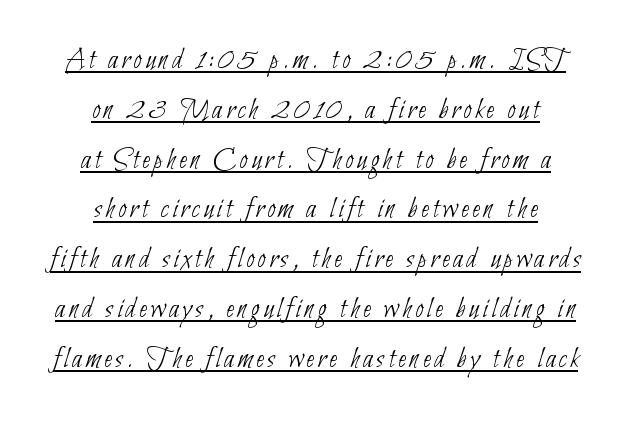
The image shows 30 px thin, condensed sans-serif type; set centered, normal line spacing (1.66x), underlined; low stroke contrast and a small x-height.
